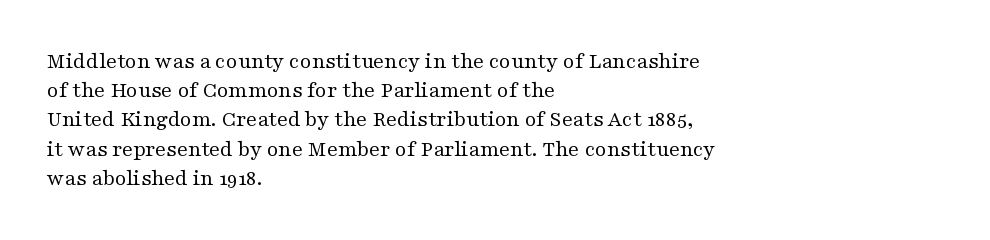
Nothing unusual about the tracking: characters are spaced as the font intends. Caption: multi-line text, flush left, ragged right. How would I describe the line gaps? Plain and ordinary. Unbolded letterforms with no extra heft.
